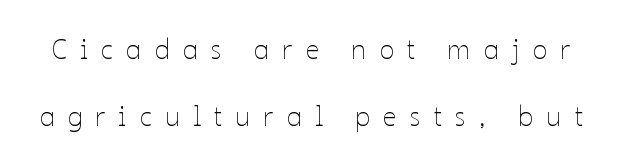
The image shows 27 px text type, upright; set loose line spacing (2.47x), unusually wide letter spacing (+0.49 em), not underlined.
